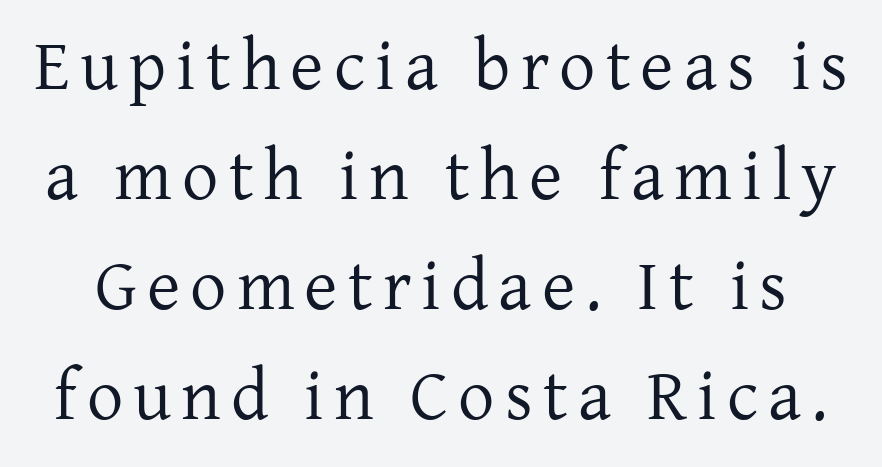
{"serif": "yes", "italic": "no", "bold": "no", "weight": "regular", "width": "normal", "stroke_contrast": "low", "x_height": "medium", "monospaced": "no", "underline": "no", "line_spacing": "normal", "line_spacing_ratio": 1.53, "glyph_px": 72}
